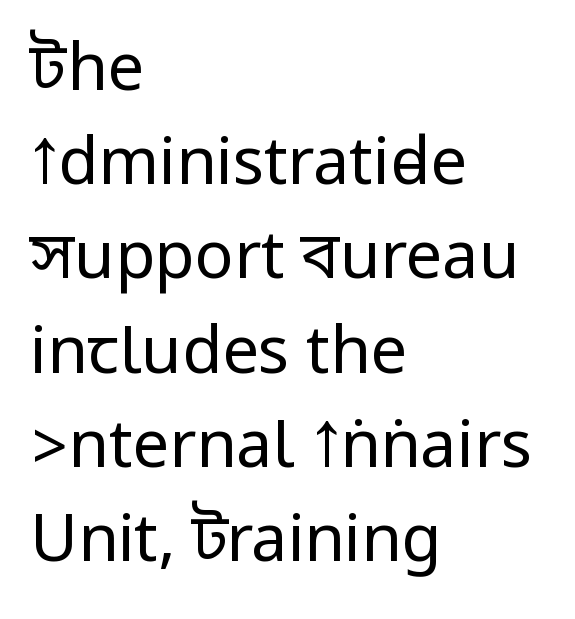
{"serif": "no", "italic": "no", "bold": "no", "weight": "regular", "width": "condensed", "stroke_contrast": "low", "underline": "no", "align": "left", "line_spacing": "normal", "line_spacing_ratio": 1.45, "letter_spacing": "normal", "letter_spacing_em": 0.0, "glyph_px": 65}
